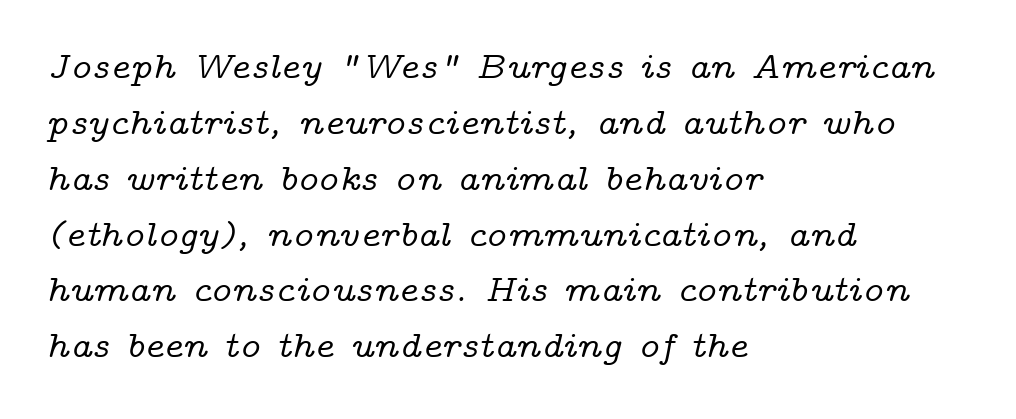
Horizontal alignment here is leftward, the default for most running prose. A typesetter would call this proportional, since set widths differ per character. Font category for this specimen: serif. You can tell it's italic because the verticals aren't actually vertical. Characters follow at the spacing the type designer built in. Whoever set this chose a conventional vertical rhythm.
